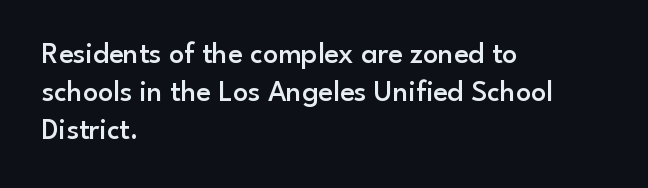
{"serif": "no", "italic": "no", "bold": "semi", "weight": "semibold", "width": "normal", "stroke_contrast": "low", "x_height": "small", "monospaced": "no", "underline": "no", "align": "left", "line_spacing": "normal", "line_spacing_ratio": 1.26, "letter_spacing": "normal", "letter_spacing_em": 0.0, "glyph_px": 30}
